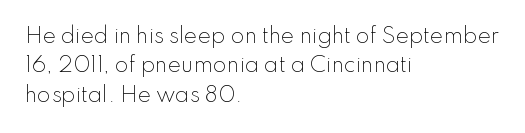
Look at the tracking — it's just the regular setting, nothing added. This sample keeps an unexceptional amount of space between lines. A typesetter would mark this as roman, not italic. Each row of text sits above clean, open space. Ink coverage per letter is moderate at most. This rendering uses left alignment, leaving the right contour irregular.
